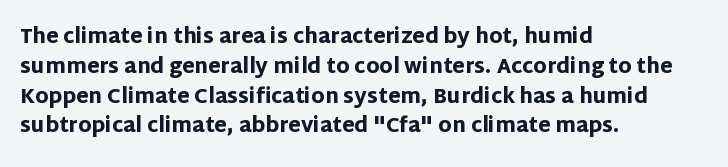
Summary of weight: heavy, a full bold. This sample is left-justified, so line endings fall wherever the words run out. The type sits square on the baseline with zero lean. The lines sit at an ordinary, default distance from one another. A bare baseline throughout the passage. This sample uses plain, unmodified letter spacing.
